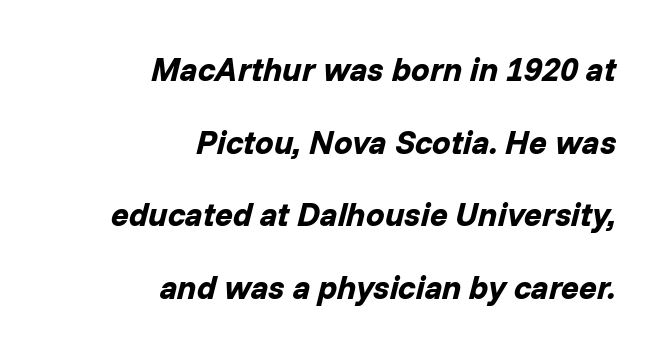
{"italic": "yes", "lean": "right", "slant_degrees": 14, "bold": "yes", "weight": "bold", "width": "normal", "stroke_contrast": "low", "x_height": "medium", "monospaced": "no", "underline": "no", "align": "right", "line_spacing": "loose", "line_spacing_ratio": 2.2, "letter_spacing": "normal", "letter_spacing_em": 0.0, "glyph_px": 33}
